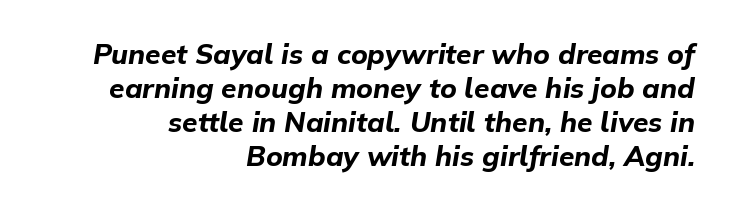
The image shows 28 px bold type, italic (leaning right); set right-aligned, line spacing 1.22x, normal letter spacing, not underlined; low stroke contrast and a medium x-height.
